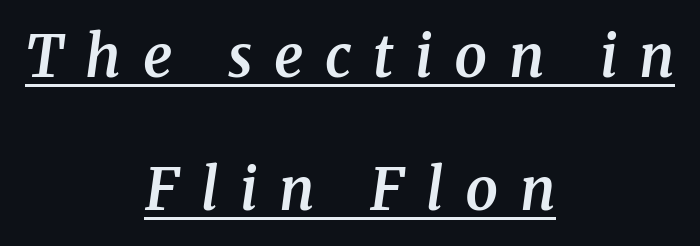
Airy leading. Stems and bowls a touch heavier than normal — semibold. Casual observation: everything's sitting right in the middle. The characters display serif detailing at their extremities. Looking at the ascenders, they clearly lean.
